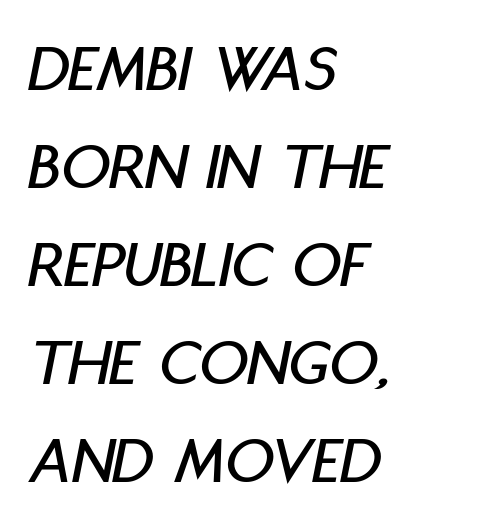
The image shows 68 px condensed type, italic (leaning right); set left-aligned, normal line spacing (1.44x), normal letter spacing, not underlined; low stroke contrast and a large x-height.
